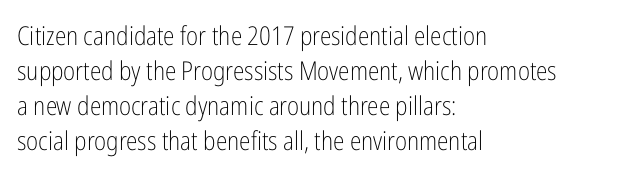
{"italic": "no", "bold": "no", "underline": "no", "align": "left", "line_spacing": "normal", "line_spacing_ratio": 1.34, "letter_spacing": "normal", "letter_spacing_em": 0.0, "glyph_px": 26}
